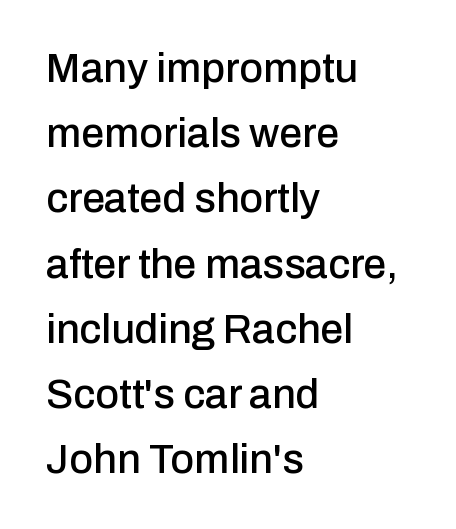
{"serif": "no", "italic": "no", "width": "normal", "stroke_contrast": "low", "x_height": "medium", "monospaced": "no", "underline": "no", "align": "left", "line_spacing": "normal", "line_spacing_ratio": 1.59, "letter_spacing": "normal", "letter_spacing_em": 0.0, "glyph_px": 41}
